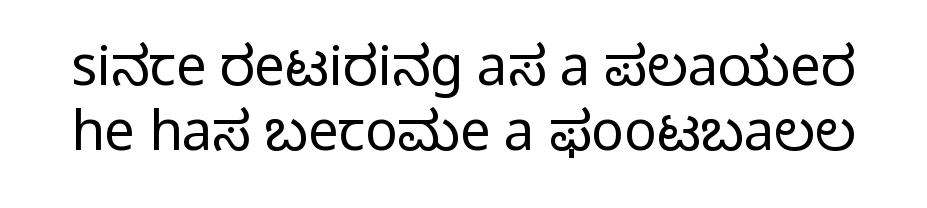
{"serif": "no", "italic": "no", "bold": "no", "weight": "regular", "width": "normal", "stroke_contrast": "low", "x_height": "medium", "monospaced": "no", "underline": "no", "line_spacing_ratio": 1.2, "letter_spacing": "normal", "letter_spacing_em": 0.0, "glyph_px": 54}
